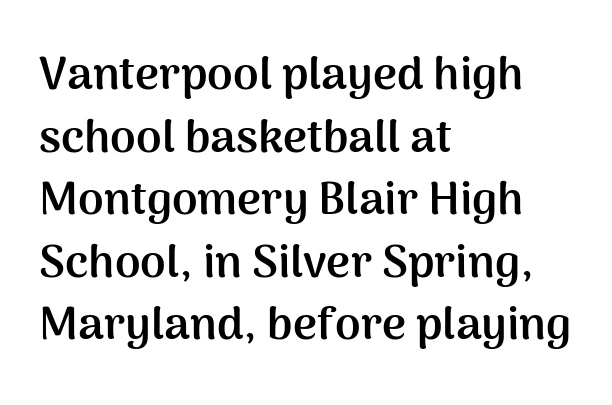
Q: Is the text bold? A: Yes.
Q: Is the text italic (slanted)? A: No, it is upright.
Q: Is the typeface a serif or a sans-serif typeface? A: Sans-serif.
Q: Is the text underlined? A: No.
Q: How is the paragraph aligned? A: Left-aligned.
Q: Is the spacing between letters normal or unusually wide? A: Normal.
Q: Is the spacing between lines tight, normal or loose? A: Normal.
Q: Width (condensed, normal, or wide)? A: Normal.
Q: Stroke contrast? A: Medium.
Q: x-height? A: Medium.
Q: Monospaced? A: No.
